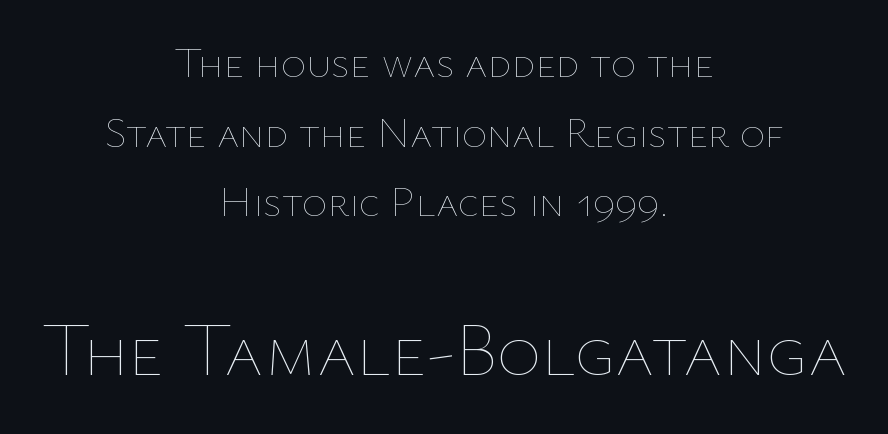
Q: Is the text bold? A: No.
Q: Is the text italic (slanted)? A: No, it is upright.
Q: Is the text underlined? A: No.
Q: How is the paragraph aligned? A: Centered.
Q: Is the spacing between letters normal or unusually wide? A: Normal.
Q: Is the spacing between lines tight, normal or loose? A: Normal.
Q: Which block of text is set in a larger size, the first (top) or the second (bottom)? A: The second (bottom) one.
Q: Width (condensed, normal, or wide)? A: Normal.
Q: Stroke contrast? A: Low.
Q: x-height? A: Medium.
Q: Monospaced? A: No.
